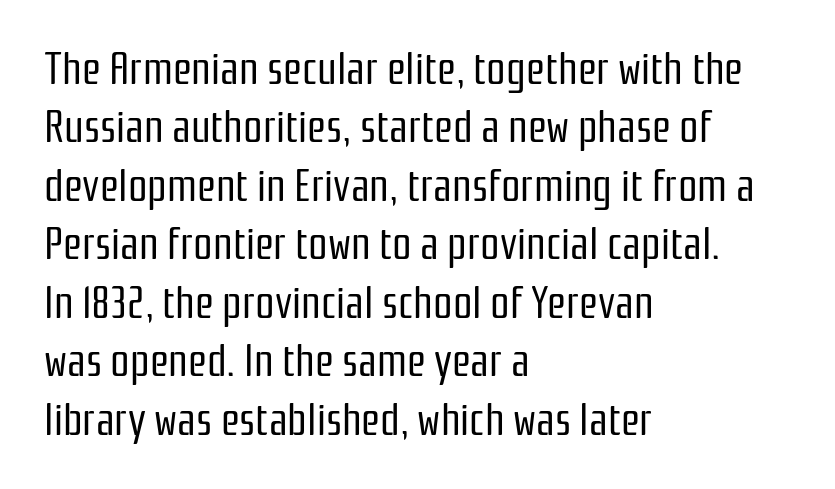
Q: Is the text bold? A: No.
Q: Is the text italic (slanted)? A: No, it is upright.
Q: Is the typeface a serif or a sans-serif typeface? A: Sans-serif.
Q: Is the text underlined? A: No.
Q: How is the paragraph aligned? A: Left-aligned.
Q: Is the spacing between letters normal or unusually wide? A: Normal.
Q: Is the spacing between lines tight, normal or loose? A: Normal.
Q: Width (condensed, normal, or wide)? A: Condensed.
Q: Stroke contrast? A: Low.
Q: x-height? A: Medium.
Q: Monospaced? A: No.
